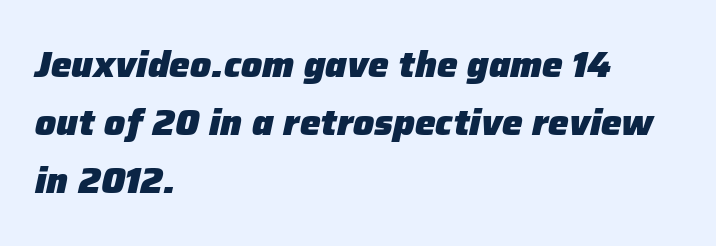
{"italic": "yes", "lean": "right", "slant_degrees": 12, "bold": "yes", "weight": "heavy", "width": "normal", "stroke_contrast": "low", "x_height": "medium", "monospaced": "no", "underline": "no", "align": "left", "line_spacing": "normal", "line_spacing_ratio": 1.57, "letter_spacing": "normal", "letter_spacing_em": 0.0, "glyph_px": 37}
